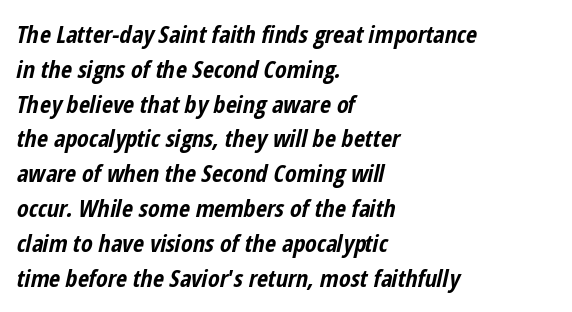
{"italic": "yes", "lean": "right", "slant_degrees": 12, "bold": "yes", "underline": "no", "align": "left", "line_spacing": "normal", "line_spacing_ratio": 1.45, "letter_spacing": "normal", "letter_spacing_em": 0.0, "glyph_px": 24}
